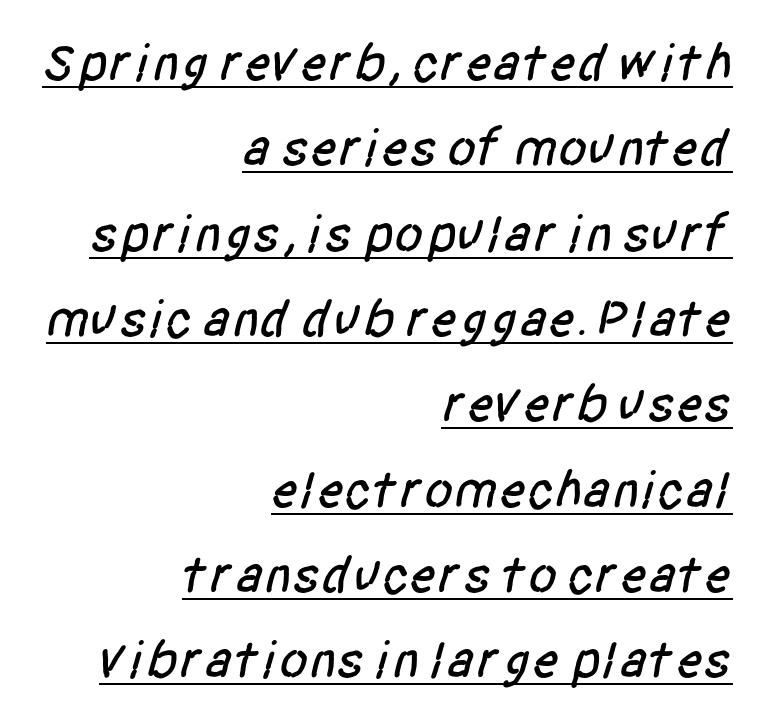
Q: Is the typeface a serif or a sans-serif typeface? A: Sans-serif.
Q: Is the text underlined? A: Yes.
Q: How is the paragraph aligned? A: Right-aligned.
Q: Is the spacing between letters normal or unusually wide? A: Normal.
Q: Is the spacing between lines tight, normal or loose? A: Normal.
Q: Width (condensed, normal, or wide)? A: Condensed.
Q: Stroke contrast? A: Low.
Q: x-height? A: Large.
Q: Monospaced? A: No.
